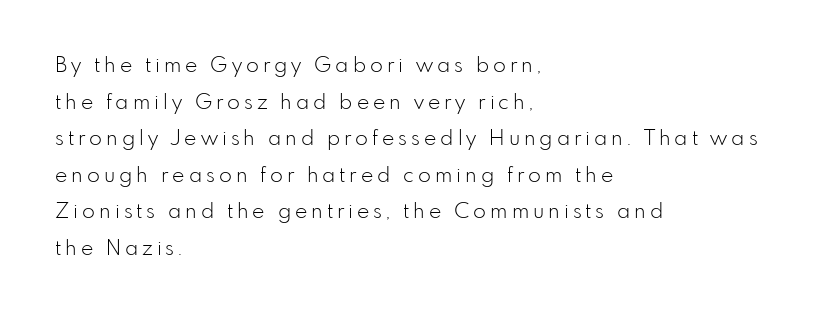
{"italic": "no", "bold": "no", "underline": "no", "align": "left", "line_spacing_ratio": 1.74, "glyph_px": 21}
